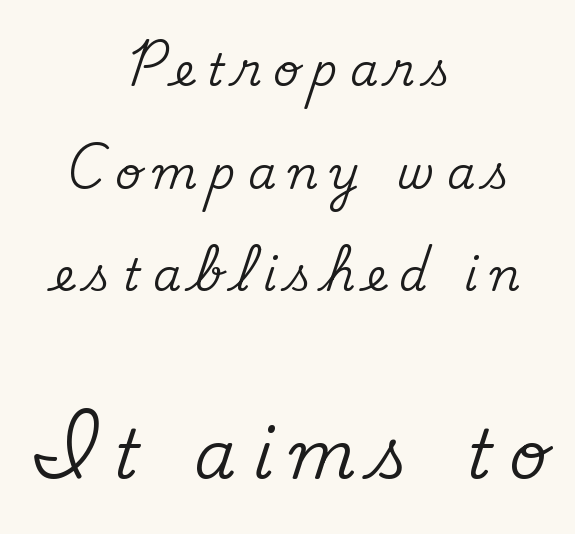
Just letters on the line, the space beneath them empty. Summary of vertical rhythm: relaxed, with wide interline spacing. Is this a fixed-width face? No — the glyphs have proportional, varying widths. This sample is center-justified, so both line endings float freely.
